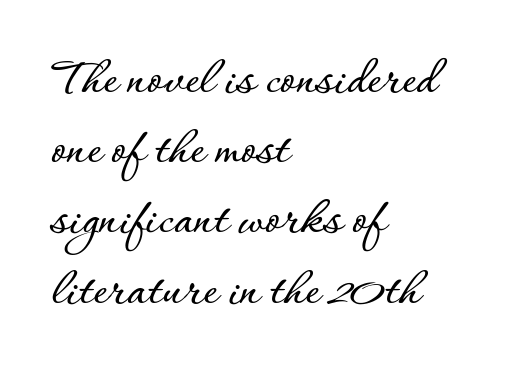
{"width": "normal", "stroke_contrast": "low", "x_height": "small", "monospaced": "no", "underline": "no", "align": "left", "line_spacing": "normal", "line_spacing_ratio": 1.3, "letter_spacing": "normal", "letter_spacing_em": 0.0, "glyph_px": 54}
